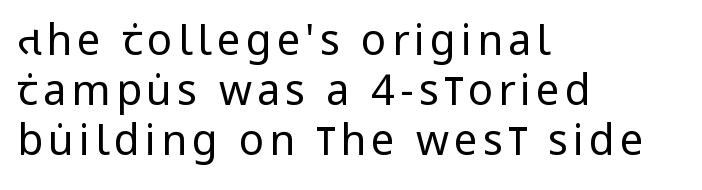
{"serif": "no", "italic": "no", "bold": "no", "weight": "regular", "width": "condensed", "stroke_contrast": "low", "x_height": "large", "monospaced": "no", "underline": "no", "align": "left", "line_spacing_ratio": 1.19, "glyph_px": 42}
